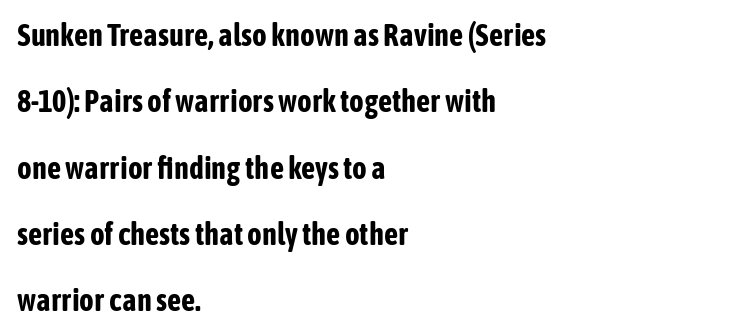
Line spacing here is loose. This is roman type, the default non-slanted kind. The letters advance in unequal steps, a hallmark of proportional type. The passage is arranged the way most books set body copy — flush left. Regarding serifs, this sample does without them. The letters are bold, with thick, heavy strokes.
